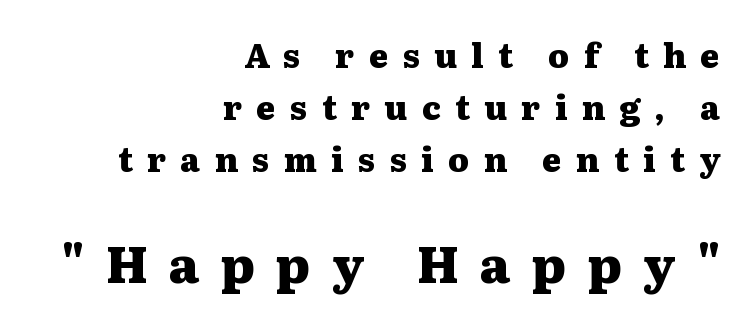
Chunky letters — that's bold for sure. The paragraph has a hard right edge and a soft left edge. The space between consecutive lines is moderate. These lines are rendered in a variable-pitch font.
